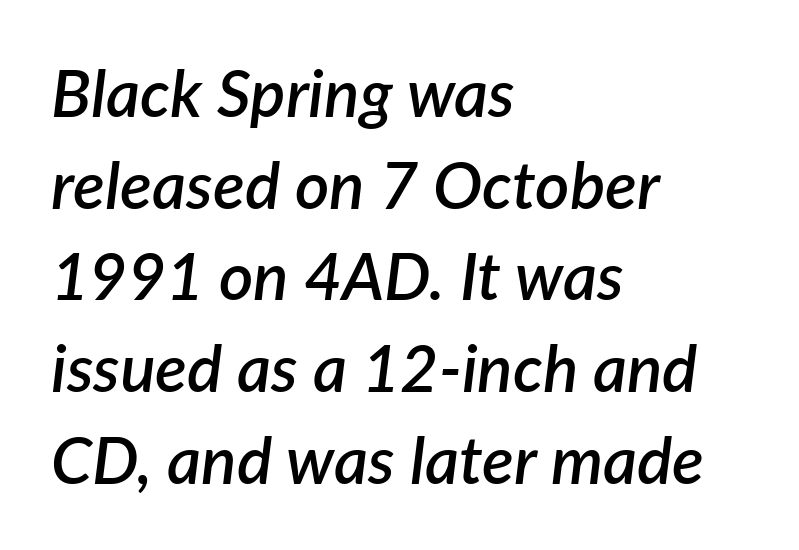
{"italic": "yes", "lean": "right", "slant_degrees": 7, "bold": "semi", "weight": "semibold", "width": "normal", "stroke_contrast": "low", "x_height": "medium", "monospaced": "no", "underline": "no", "align": "left", "line_spacing": "normal", "line_spacing_ratio": 1.39, "letter_spacing": "normal", "letter_spacing_em": 0.0, "glyph_px": 66}
